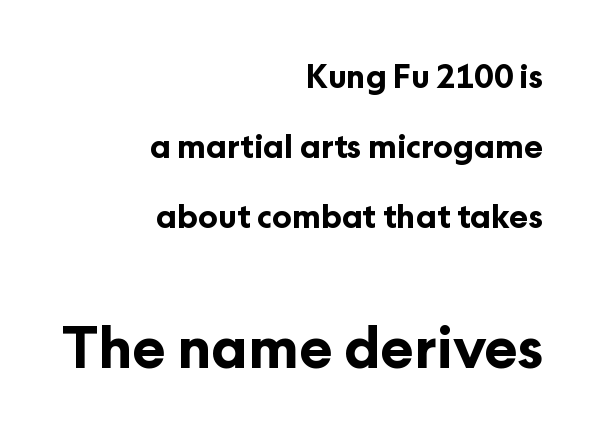
The face used here is proportionally spaced, like ordinary book or web type. A clean baseline with only descenders dipping below it. The paragraph has a hard right edge and a soft left edge. Vertically, the passage feels expansive, rows floating well apart.
